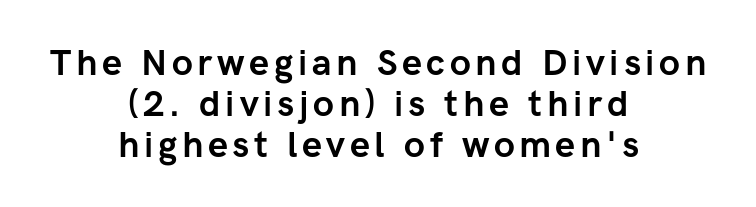
{"serif": "no", "italic": "no", "bold": "yes", "weight": "semibold", "width": "normal", "stroke_contrast": "low", "x_height": "medium", "monospaced": "no", "underline": "no", "align": "center", "line_spacing": "tight", "line_spacing_ratio": 1.14, "glyph_px": 36}
